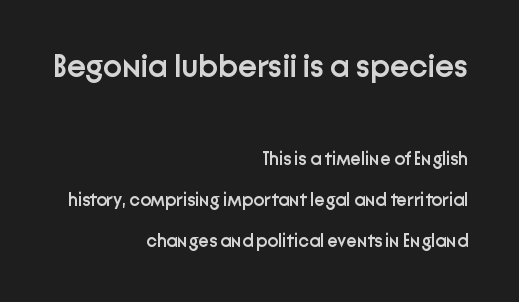
{"serif": "no", "italic": "no", "bold": "semi", "weight": "semibold", "width": "normal", "stroke_contrast": "low", "x_height": "medium", "monospaced": "no", "underline": "no", "align": "right", "line_spacing": "loose", "line_spacing_ratio": 2.28, "letter_spacing": "normal", "letter_spacing_em": 0.0, "larger_block": "first", "size_ratio": 1.78, "glyph_px": 32}
